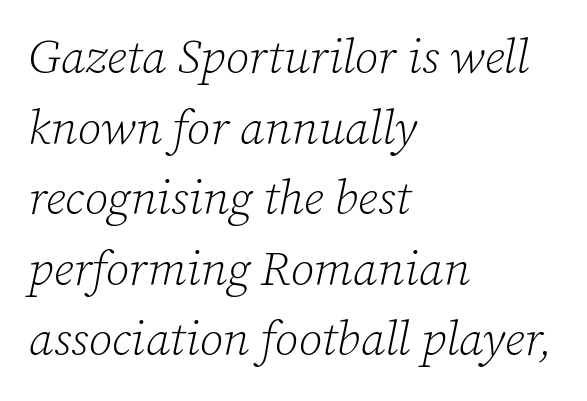
The lines sit at an ordinary, default distance from one another. Stroke thickness stays within the range of a standard reading face or lighter. Note the varied advance widths — an 'i' is clearly narrower than an 'm'. Is the letter spacing exaggerated? No — it looks like the ordinary default. The typography opts for an oblique posture over an upright one. These lines stack with their left ends in a neat column.
